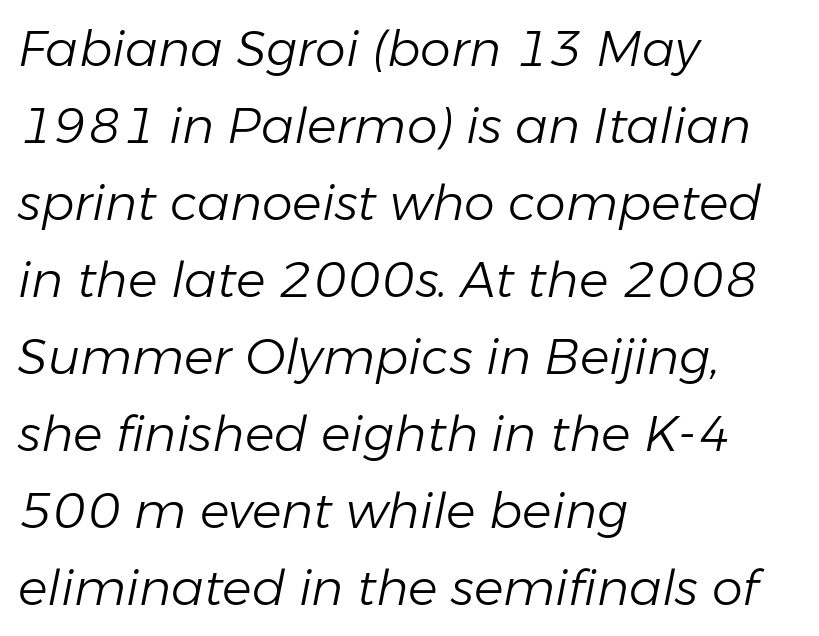
Think standard paragraph weight, or any step lighter than that. Reading down the block, your eye returns to a fixed left position each line. The passage shown stacks its lines at a standard gap. Inter-character spacing is left at the font's built-in metrics. Compared with ordinary roman type, these characters are visibly tilted. Nobody drew a line under any word here.
